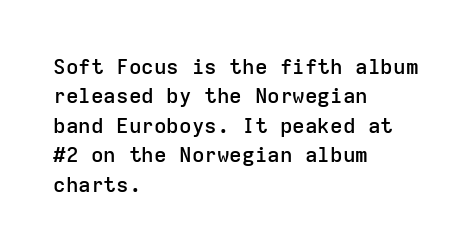
The image shows 21 px text type, upright; set left-aligned, normal line spacing (1.4x), normal letter spacing, not underlined.
